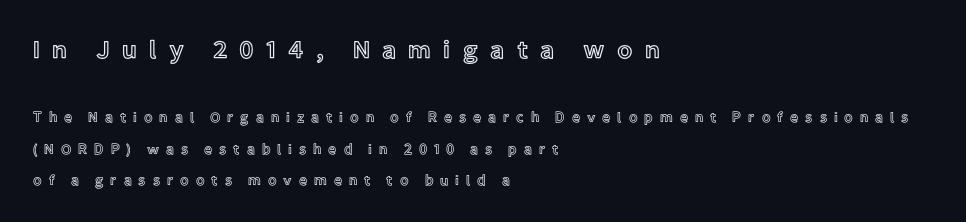
Q: Is the text italic (slanted)? A: No, it is upright.
Q: Is the text underlined? A: No.
Q: How is the paragraph aligned? A: Left-aligned.
Q: Is the spacing between letters normal or unusually wide? A: Unusually wide.
Q: Is the spacing between lines tight, normal or loose? A: Loose.
Q: Which block of text is set in a larger size, the first (top) or the second (bottom)? A: The first (top) one.
